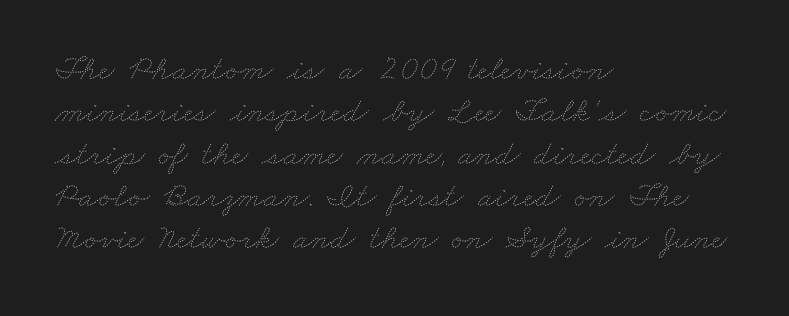
Typeset ragged right — the left edge is the straight one. Is this a heavy cut? Hardly; it is regular or lighter. A typesetter would call this zero additional tracking. Is this a fixed-width face? No — the glyphs have proportional, varying widths.
